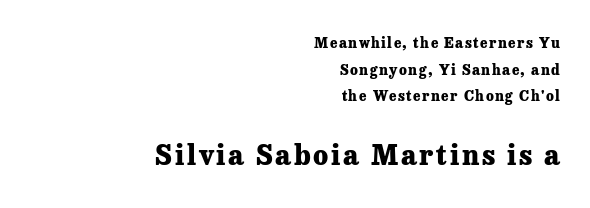
{"italic": "no", "bold": "yes", "underline": "no", "align": "right", "line_spacing": "loose", "line_spacing_ratio": 1.9, "larger_block": "second", "size_ratio": 1.93, "glyph_px": 27}
